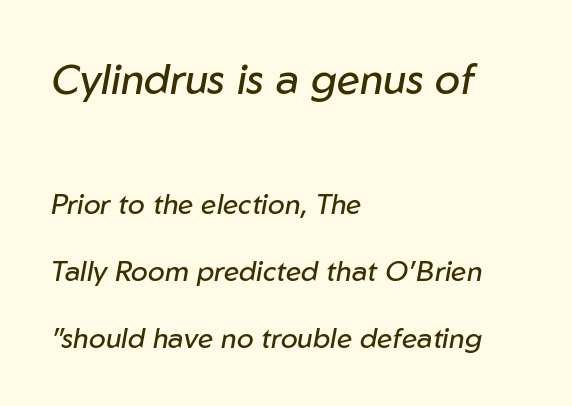
{"italic": "yes", "lean": "right", "slant_degrees": 10, "bold": "no", "weight": "regular", "width": "normal", "stroke_contrast": "low", "x_height": "medium", "monospaced": "no", "underline": "no", "align": "left", "line_spacing": "loose", "line_spacing_ratio": 2.39, "letter_spacing": "normal", "letter_spacing_em": 0.0, "larger_block": "first", "size_ratio": 1.5, "glyph_px": 42}
